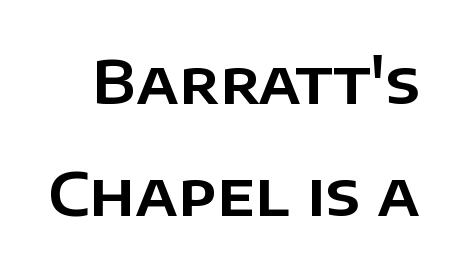
{"serif": "no", "italic": "no", "width": "normal", "stroke_contrast": "low", "x_height": "large", "monospaced": "no", "underline": "no", "line_spacing_ratio": 1.87, "letter_spacing": "normal", "letter_spacing_em": 0.0, "glyph_px": 60}
